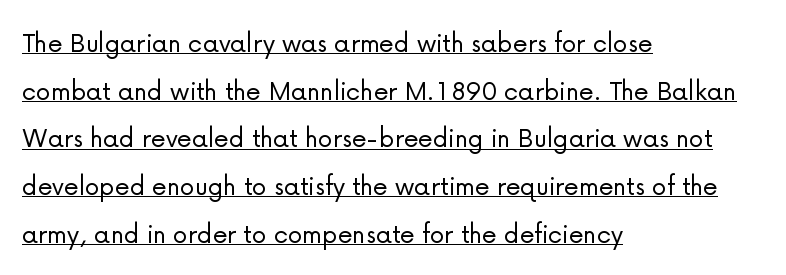
The image shows 30 px light sans-serif type, upright; set left-aligned, normal line spacing (1.59x), normal letter spacing, underlined; low stroke contrast and a medium x-height.
